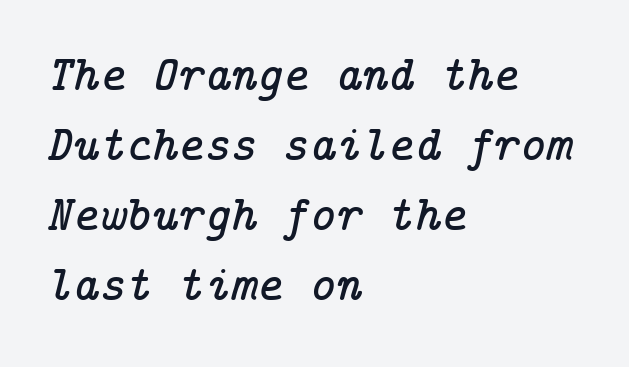
Q: Is the text italic (slanted)? A: Yes, it leans right by about 14 degrees.
Q: Is the typeface a serif or a sans-serif typeface? A: Serif.
Q: Is the text underlined? A: No.
Q: How is the paragraph aligned? A: Left-aligned.
Q: Is the spacing between letters normal or unusually wide? A: Normal.
Q: Is the spacing between lines tight, normal or loose? A: Normal.
Q: Width (condensed, normal, or wide)? A: Normal.
Q: Stroke contrast? A: Low.
Q: x-height? A: Medium.
